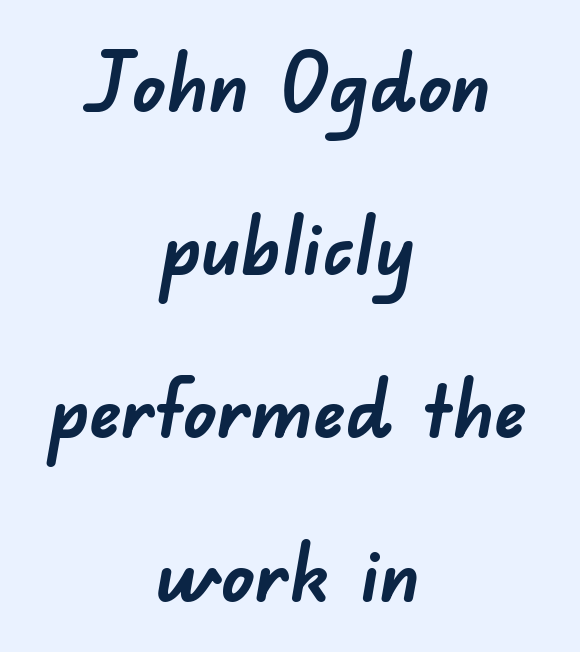
{"serif": "no", "bold": "yes", "weight": "semibold", "width": "normal", "stroke_contrast": "low", "x_height": "small", "monospaced": "no", "underline": "no", "align": "center", "line_spacing": "loose", "line_spacing_ratio": 2.04, "letter_spacing": "normal", "letter_spacing_em": 0.0, "glyph_px": 80}
